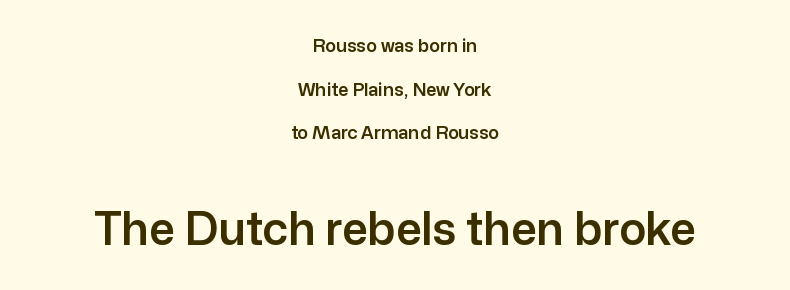
The image shows 45 px sans-serif type, upright; set centered, loose line spacing (2.42x), normal letter spacing, not underlined; the second (bottom) block is 2.5x larger; low stroke contrast and a medium x-height.
